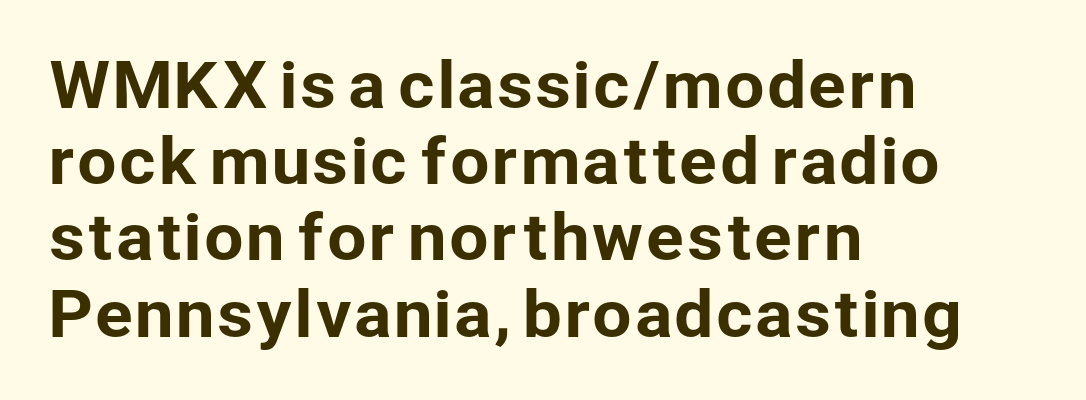
Decoration check: the copy has no underline. The face used here is proportionally spaced, like ordinary book or web type. The line texture is even and compact thanks to regular tracking. Notice how the passage keeps a crisp vertical edge on the left only.
